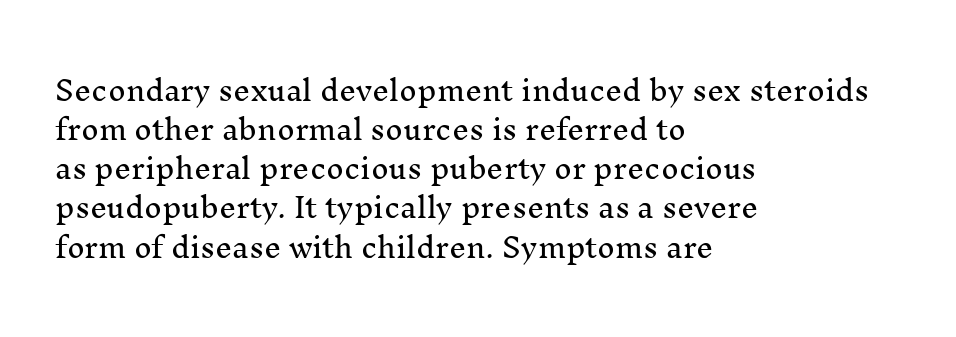
{"italic": "no", "underline": "no", "align": "left", "line_spacing": "normal", "line_spacing_ratio": 1.45, "letter_spacing": "normal", "letter_spacing_em": 0.0, "glyph_px": 27}
